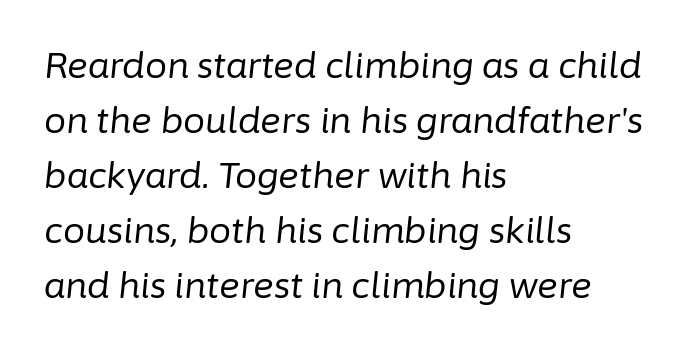
{"italic": "yes", "lean": "right", "slant_degrees": 6, "bold": "no", "weight": "regular", "width": "normal", "stroke_contrast": "low", "x_height": "medium", "monospaced": "no", "underline": "no", "align": "left", "line_spacing": "normal", "line_spacing_ratio": 1.57, "letter_spacing": "normal", "letter_spacing_em": 0.0, "glyph_px": 35}
